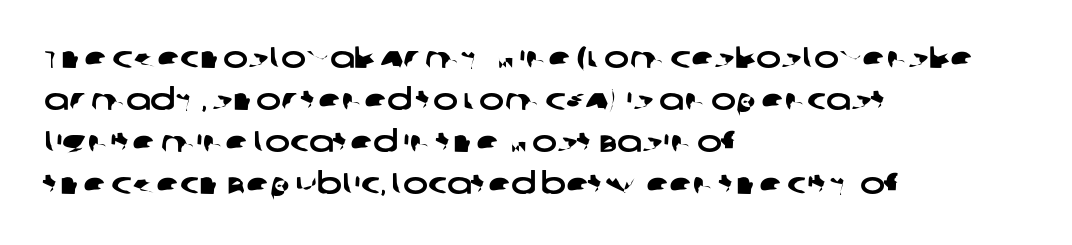
To sum up the face: it is a sans, with no serifs. Only glyphs here, with clear space below each row. Regular leading. The line texture is even and compact thanks to regular tracking. This sample has the flowing, uneven cadence of proportional lettering. All the whitespace from short lines collects on the right.
